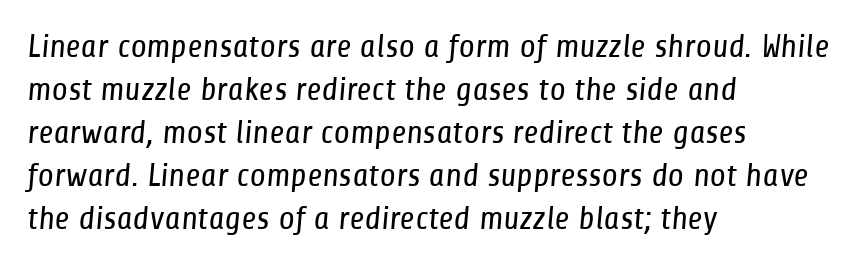
Q: Is the text bold? A: No.
Q: Is the typeface a serif or a sans-serif typeface? A: Sans-serif.
Q: Is the text underlined? A: No.
Q: How is the paragraph aligned? A: Left-aligned.
Q: Is the spacing between letters normal or unusually wide? A: Normal.
Q: Is the spacing between lines tight, normal or loose? A: Normal.
Q: Width (condensed, normal, or wide)? A: Condensed.
Q: Stroke contrast? A: Low.
Q: x-height? A: Medium.
Q: Monospaced? A: No.
